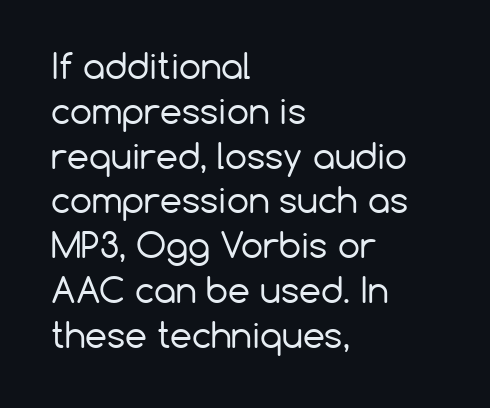
{"serif": "no", "italic": "no", "bold": "no", "weight": "regular", "width": "normal", "stroke_contrast": "low", "x_height": "medium", "monospaced": "no", "underline": "no", "align": "left", "line_spacing": "normal", "line_spacing_ratio": 1.28, "letter_spacing": "normal", "letter_spacing_em": 0.0, "glyph_px": 35}
